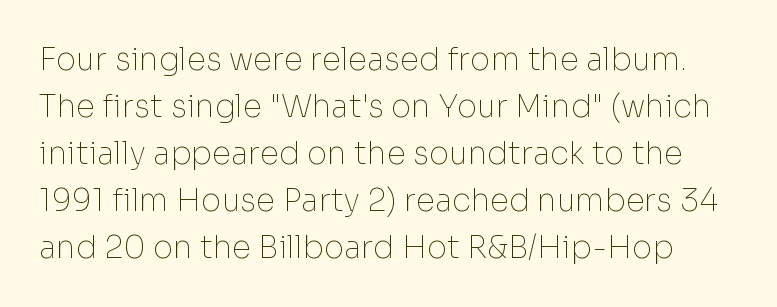
Successive baselines arrive at the customary interval. The passage shown is typed in a proportional face where columns would drift. The glyphs are unaccompanied by any horizontal stroke below them. Vertical strokes here are truly vertical. Unbolded letterforms with no extra heft.
